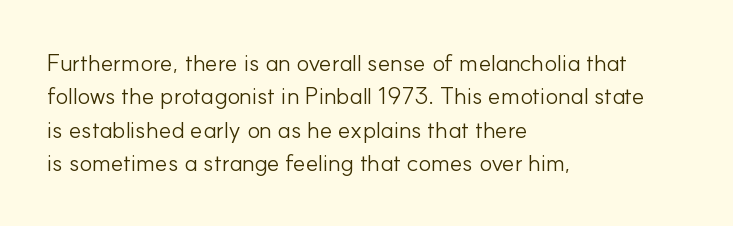
The letterforms sit at book weight or below. Posture: straight, roman, zero tilt. Tracking value appears to be zero — textbook default spacing. The passage shown stacks its lines at a standard gap. Is the block centered? No — it sits flush against the left margin. The foot of each line stays bare and open.
